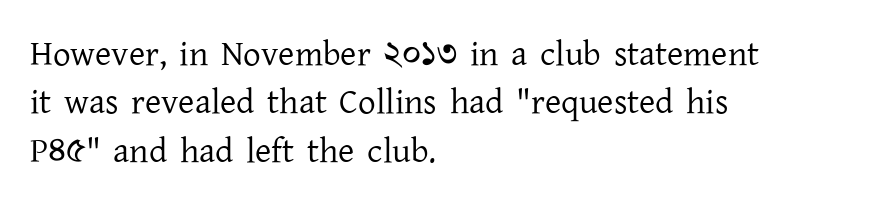
Q: Is the text bold? A: No.
Q: Is the text italic (slanted)? A: No, it is upright.
Q: Is the typeface a serif or a sans-serif typeface? A: Serif.
Q: Is the text underlined? A: No.
Q: How is the paragraph aligned? A: Left-aligned.
Q: Is the spacing between letters normal or unusually wide? A: Normal.
Q: Is the spacing between lines tight, normal or loose? A: Normal.
Q: Width (condensed, normal, or wide)? A: Normal.
Q: Stroke contrast? A: Low.
Q: x-height? A: Medium.
Q: Monospaced? A: No.
